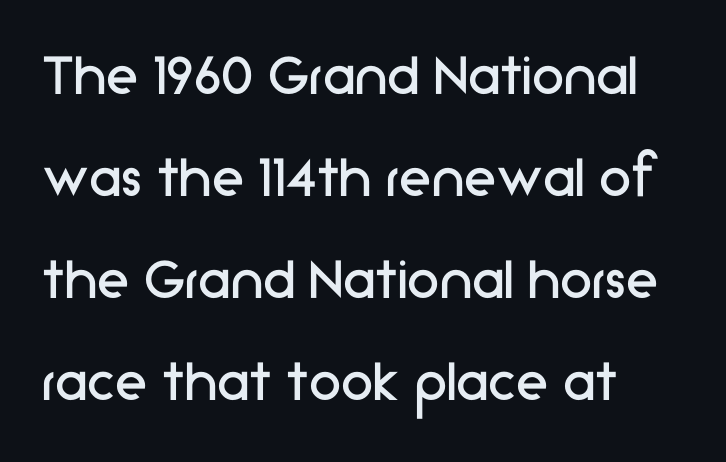
{"serif": "no", "italic": "no", "bold": "no", "weight": "regular", "width": "normal", "stroke_contrast": "low", "x_height": "medium", "monospaced": "no", "underline": "no", "align": "left", "line_spacing": "normal", "line_spacing_ratio": 1.57, "letter_spacing": "normal", "letter_spacing_em": 0.0, "glyph_px": 65}
